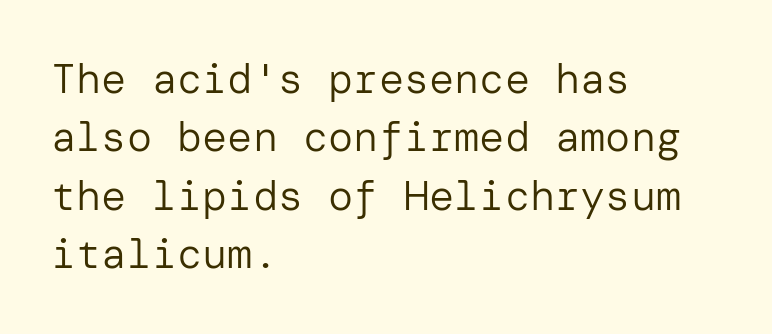
{"serif": "no", "italic": "no", "bold": "no", "weight": "regular", "width": "normal", "stroke_contrast": "low", "x_height": "medium", "underline": "no", "align": "left", "line_spacing": "normal", "line_spacing_ratio": 1.39, "letter_spacing": "normal", "letter_spacing_em": 0.0, "glyph_px": 42}
